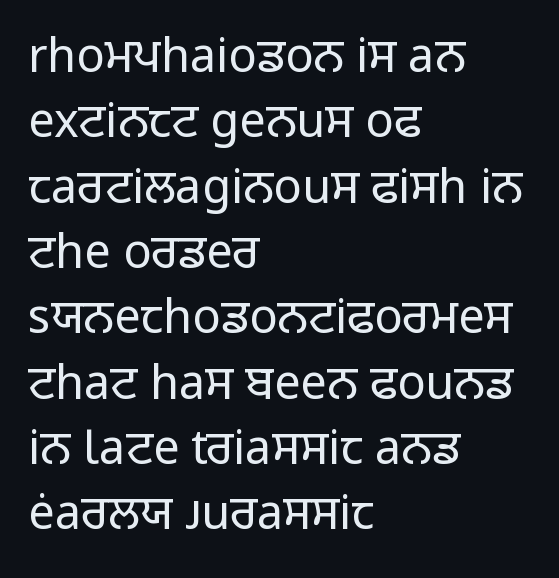
{"serif": "no", "italic": "no", "bold": "no", "weight": "regular", "width": "normal", "stroke_contrast": "low", "x_height": "medium", "monospaced": "no", "underline": "no", "align": "left", "line_spacing": "normal", "line_spacing_ratio": 1.39, "letter_spacing": "normal", "letter_spacing_em": 0.0, "glyph_px": 47}
